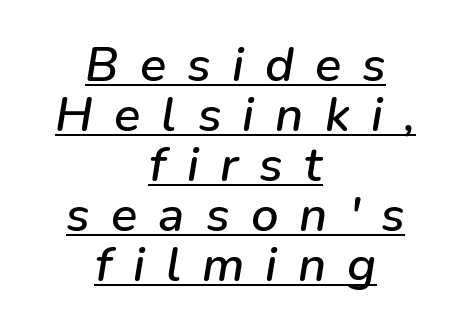
{"italic": "yes", "lean": "right", "slant_degrees": 9, "width": "normal", "stroke_contrast": "low", "x_height": "medium", "monospaced": "no", "underline": "yes", "align": "center", "line_spacing": "tight", "line_spacing_ratio": 1.02, "letter_spacing": "wide", "letter_spacing_em": 0.43, "glyph_px": 49}
